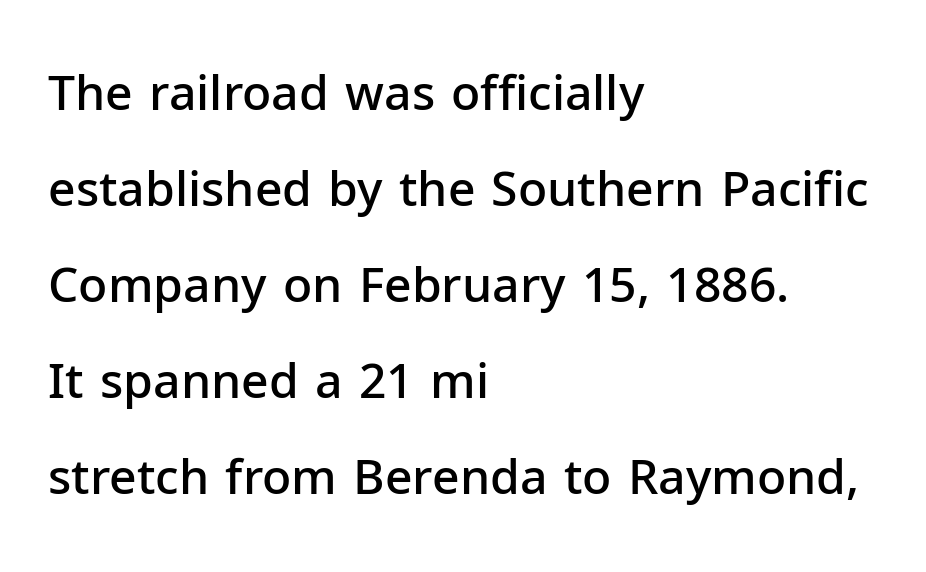
Q: Is the text bold? A: Semi-bold.
Q: Is the text italic (slanted)? A: No, it is upright.
Q: Is the typeface a serif or a sans-serif typeface? A: Sans-serif.
Q: Is the text underlined? A: No.
Q: How is the paragraph aligned? A: Left-aligned.
Q: Is the spacing between letters normal or unusually wide? A: Normal.
Q: Is the spacing between lines tight, normal or loose? A: Loose.
Q: Width (condensed, normal, or wide)? A: Normal.
Q: Stroke contrast? A: Low.
Q: x-height? A: Medium.
Q: Monospaced? A: No.
